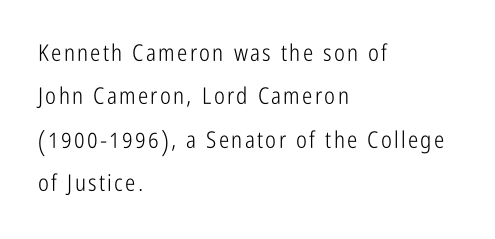
The image shows 23 px text type, upright; set left-aligned, line spacing 1.89x, not underlined.
